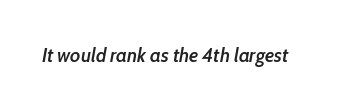
Q: Is the text bold? A: Semi-bold.
Q: Is the text italic (slanted)? A: Yes, it leans right by about 10 degrees.
Q: Is the text underlined? A: No.
Q: Is the spacing between letters normal or unusually wide? A: Normal.
